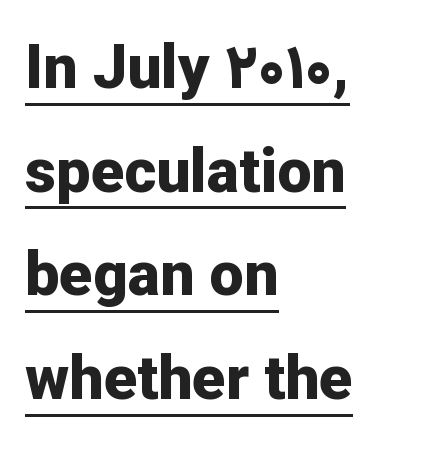
{"serif": "no", "italic": "no", "bold": "yes", "weight": "bold", "width": "normal", "stroke_contrast": "low", "x_height": "medium", "monospaced": "no", "underline": "yes", "align": "left", "line_spacing": "normal", "line_spacing_ratio": 1.7, "letter_spacing": "normal", "letter_spacing_em": 0.0, "glyph_px": 61}
